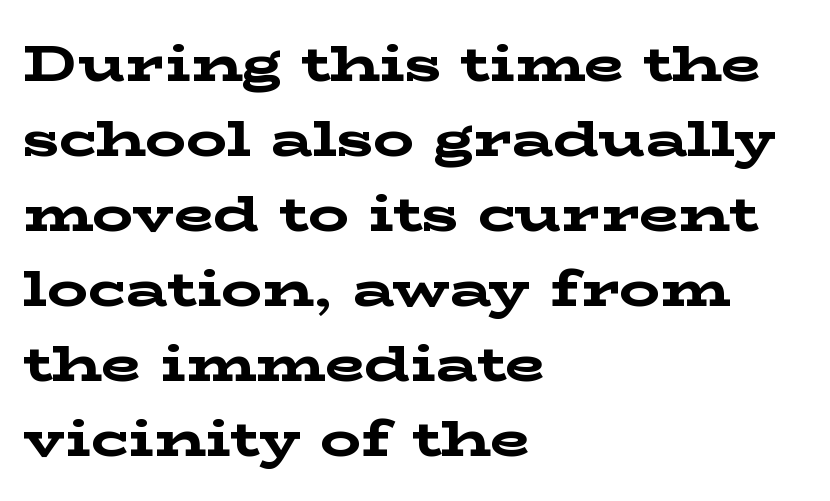
{"serif": "yes", "italic": "no", "bold": "yes", "weight": "bold", "width": "wide", "stroke_contrast": "low", "x_height": "medium", "monospaced": "no", "underline": "no", "align": "left", "line_spacing": "normal", "line_spacing_ratio": 1.47, "letter_spacing": "normal", "letter_spacing_em": 0.0, "glyph_px": 51}
